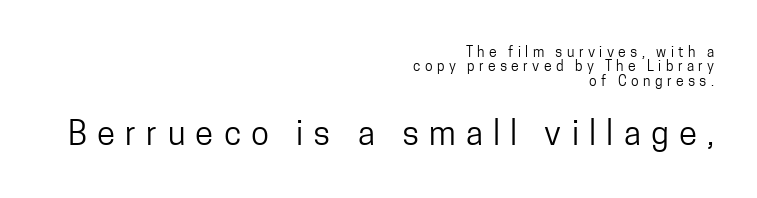
Baseline-to-baseline distance is barely more than the letter height. Nobody drew a line under any word here. This sample uses a sans-serif face. The letters are spread apart with noticeably loose tracking.
